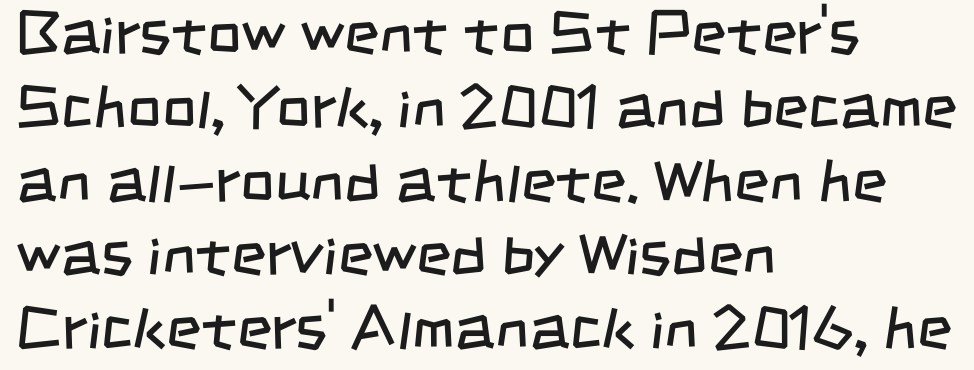
The face used here is proportionally spaced, like ordinary book or web type. The font family rendered here belongs to the sans-serif group. Is the type heavy? It reads as light-to-regular instead. Compared with a centered layout, this one pins lines to the left instead. Underlining? Definitely not there. Standard letterfit; no display-style spreading of the glyphs.
